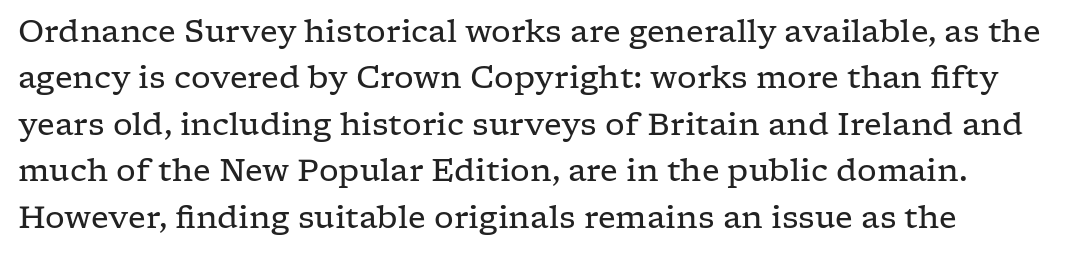
{"serif": "yes", "italic": "no", "bold": "no", "weight": "regular", "width": "wide", "stroke_contrast": "low", "x_height": "medium", "monospaced": "no", "underline": "no", "align": "left", "line_spacing": "normal", "line_spacing_ratio": 1.5, "letter_spacing": "normal", "letter_spacing_em": 0.0, "glyph_px": 31}
